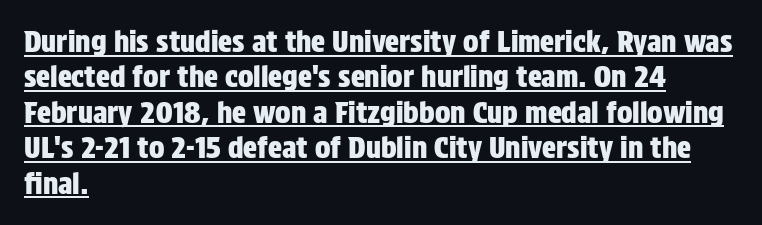
Q: Is the text italic (slanted)? A: No, it is upright.
Q: Is the typeface a serif or a sans-serif typeface? A: Sans-serif.
Q: Is the text underlined? A: Yes.
Q: How is the paragraph aligned? A: Left-aligned.
Q: Is the spacing between letters normal or unusually wide? A: Normal.
Q: Width (condensed, normal, or wide)? A: Condensed.
Q: Stroke contrast? A: Low.
Q: x-height? A: Large.
Q: Monospaced? A: No.
